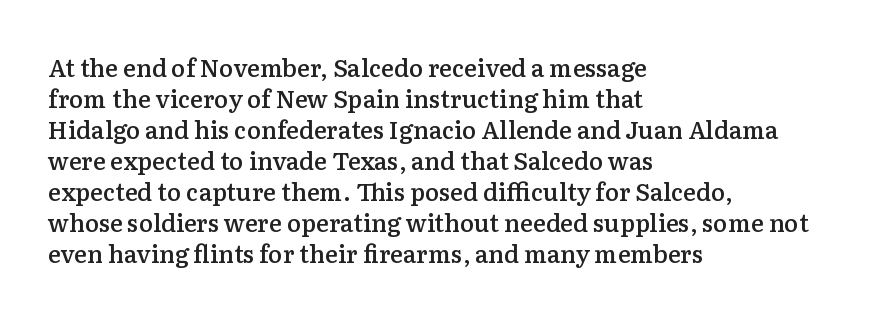
The strip under each line holds only bare page. Default kerning and tracking; the words read as compact shapes. This is the regular roman posture of the typeface. Regular leading. One-word summary of the alignment: left.
